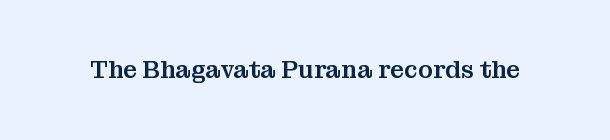
Q: Is the text italic (slanted)? A: No, it is upright.
Q: Is the text underlined? A: No.
Q: Is the spacing between letters normal or unusually wide? A: Normal.
